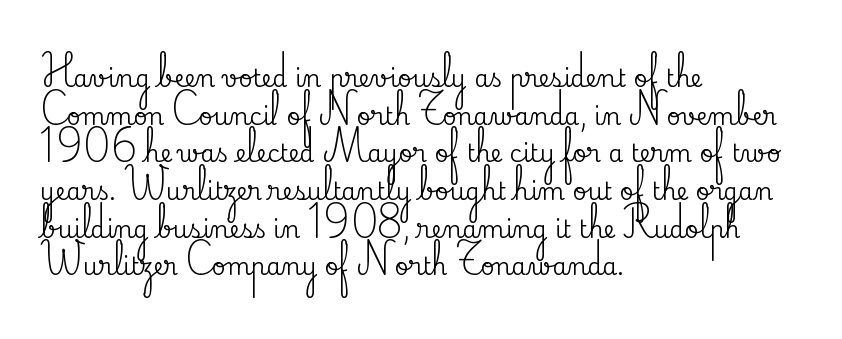
Students, observe: this is what conventionally led text looks like. When letters stand straight like this, we call the style roman or upright. Horizontally, the lines are justified to the leading edge only. The type is set solid horizontally, with unmodified tracking. The baseline area is clear.
